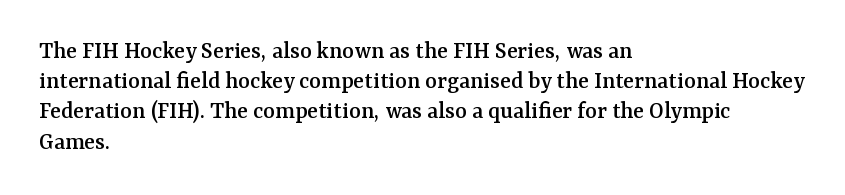
Standard letterfit; no display-style spreading of the glyphs. A typesetter would mark this as roman, not italic. Does the copy run flush right? No — it runs flush left. Words float on clear page, feet unadorned.
